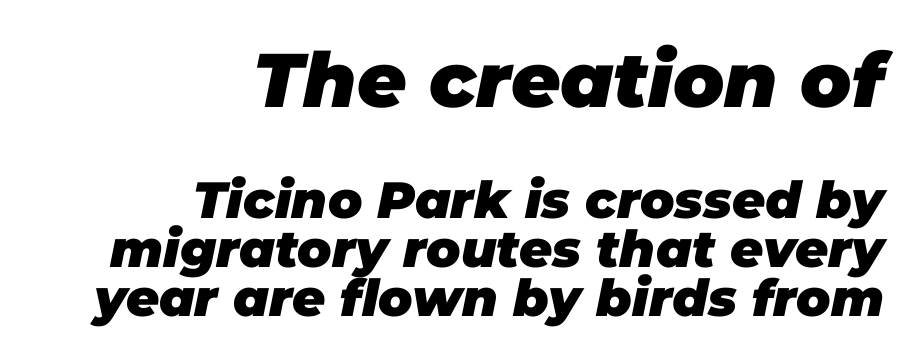
Q: Is the text bold? A: Yes.
Q: Is the text italic (slanted)? A: Yes, it leans right by about 11 degrees.
Q: Is the text underlined? A: No.
Q: How is the paragraph aligned? A: Right-aligned.
Q: Is the spacing between letters normal or unusually wide? A: Normal.
Q: Is the spacing between lines tight, normal or loose? A: Tight.
Q: Which block of text is set in a larger size, the first (top) or the second (bottom)? A: The first (top) one.
Q: Width (condensed, normal, or wide)? A: Normal.
Q: Stroke contrast? A: Low.
Q: x-height? A: Large.
Q: Monospaced? A: No.
